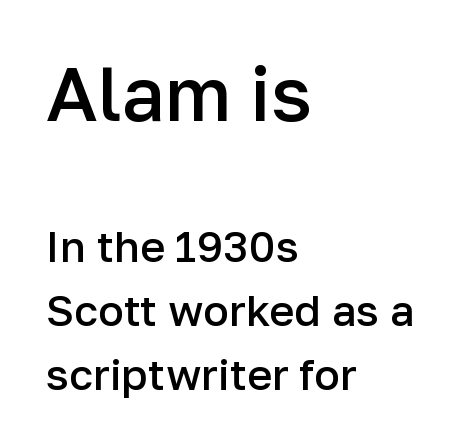
Q: Is the text bold? A: Semi-bold.
Q: Is the text italic (slanted)? A: No, it is upright.
Q: Is the typeface a serif or a sans-serif typeface? A: Sans-serif.
Q: Is the text underlined? A: No.
Q: How is the paragraph aligned? A: Left-aligned.
Q: Is the spacing between letters normal or unusually wide? A: Normal.
Q: Is the spacing between lines tight, normal or loose? A: Normal.
Q: Which block of text is set in a larger size, the first (top) or the second (bottom)? A: The first (top) one.
Q: Width (condensed, normal, or wide)? A: Normal.
Q: Stroke contrast? A: Low.
Q: x-height? A: Medium.
Q: Monospaced? A: No.
